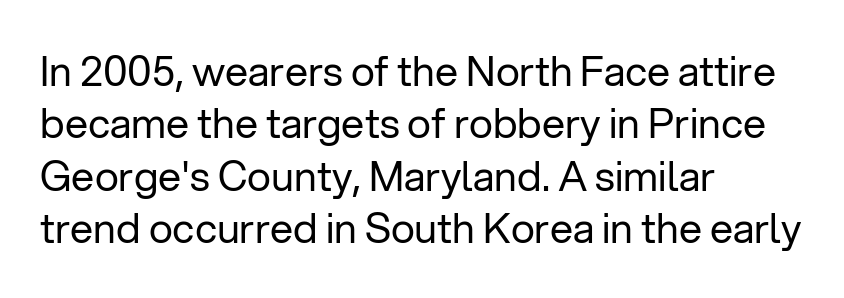
Q: Is the text bold? A: No.
Q: Is the text italic (slanted)? A: No, it is upright.
Q: Is the typeface a serif or a sans-serif typeface? A: Sans-serif.
Q: Is the text underlined? A: No.
Q: How is the paragraph aligned? A: Left-aligned.
Q: Is the spacing between letters normal or unusually wide? A: Normal.
Q: Is the spacing between lines tight, normal or loose? A: Normal.
Q: Width (condensed, normal, or wide)? A: Normal.
Q: Stroke contrast? A: Low.
Q: x-height? A: Medium.
Q: Monospaced? A: No.
